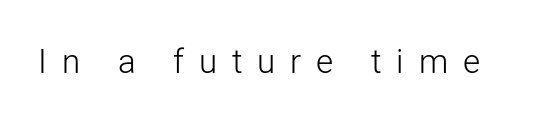
The image shows 33 px light sans-serif type, upright; set unusually wide letter spacing (+0.45 em), not underlined; low stroke contrast and a medium x-height.
